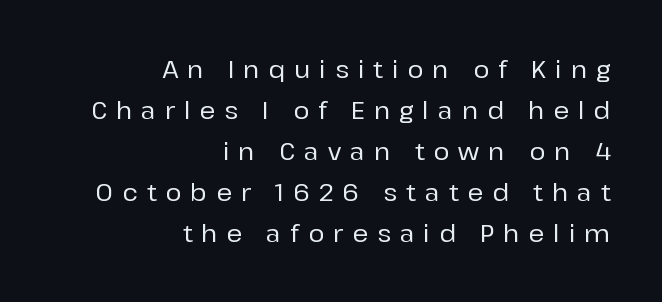
Q: Is the text italic (slanted)? A: No, it is upright.
Q: Is the text underlined? A: No.
Q: How is the paragraph aligned? A: Right-aligned.
Q: Is the spacing between letters normal or unusually wide? A: Unusually wide.
